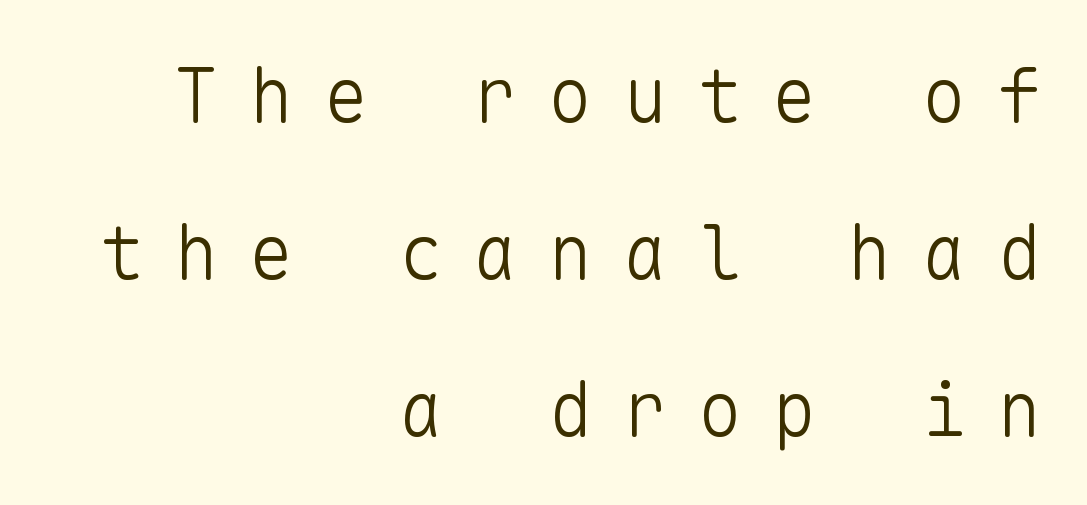
Q: Is the text bold? A: No.
Q: Is the text italic (slanted)? A: No, it is upright.
Q: Is the typeface a serif or a sans-serif typeface? A: Sans-serif.
Q: Is the text underlined? A: No.
Q: How is the paragraph aligned? A: Right-aligned.
Q: Is the spacing between letters normal or unusually wide? A: Unusually wide.
Q: Is the spacing between lines tight, normal or loose? A: Loose.
Q: Width (condensed, normal, or wide)? A: Normal.
Q: Stroke contrast? A: Low.
Q: x-height? A: Medium.
Q: Monospaced? A: Yes.
